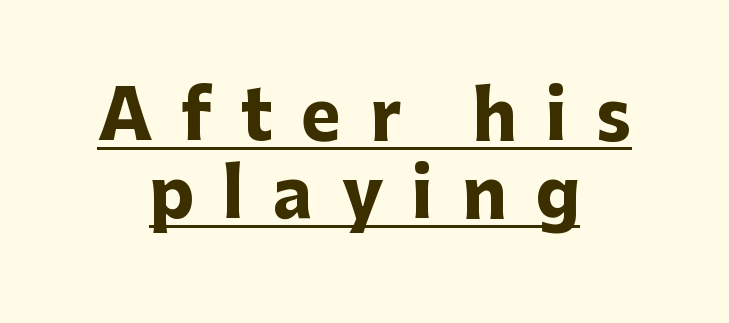
{"serif": "no", "italic": "no", "bold": "yes", "weight": "heavy", "width": "normal", "stroke_contrast": "low", "x_height": "medium", "monospaced": "no", "underline": "yes", "align": "center", "line_spacing_ratio": 1.17, "letter_spacing": "wide", "letter_spacing_em": 0.43, "glyph_px": 67}
